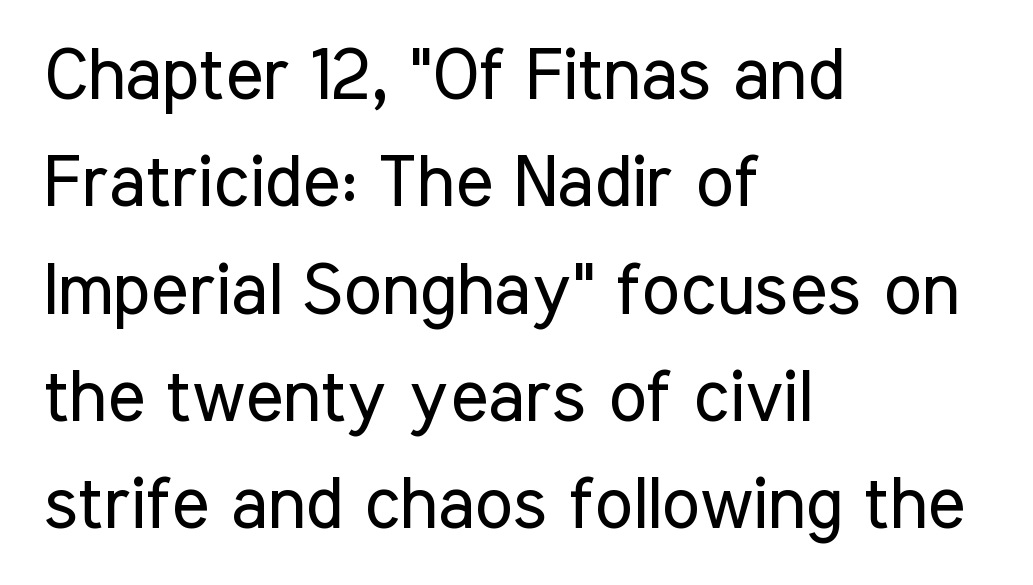
Lines of text with bare space underneath. This sample is left-justified, so line endings fall wherever the words run out. A typesetter would call this zero additional tracking. A typesetter would call this leading conventional body-copy spacing. Is this a fixed-width face? No — the glyphs have proportional, varying widths. No italicization has been applied; the sample stays upright.
